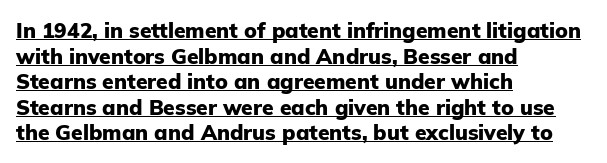
{"italic": "no", "bold": "yes", "underline": "yes", "align": "left", "line_spacing_ratio": 1.22, "letter_spacing": "normal", "letter_spacing_em": 0.0, "glyph_px": 21}
